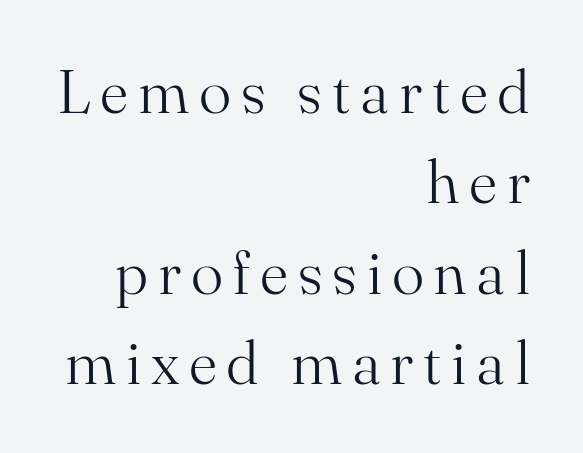
The paragraph shown leans on its right margin. The weight would be labelled regular, book, light, or lighter still. The face used here is proportionally spaced, like ordinary book or web type. A serif font was chosen for this passage. These lines sit exactly where default settings would place them.
